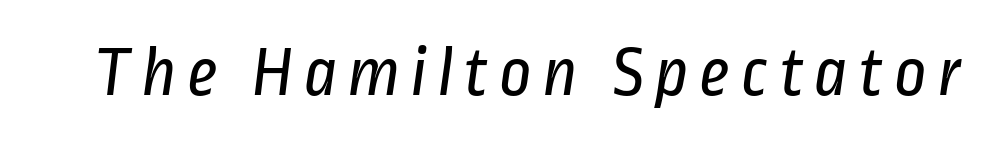
Q: Is the text bold? A: No.
Q: Is the typeface a serif or a sans-serif typeface? A: Sans-serif.
Q: Is the text underlined? A: No.
Q: Width (condensed, normal, or wide)? A: Condensed.
Q: Stroke contrast? A: Low.
Q: x-height? A: Medium.
Q: Monospaced? A: No.
